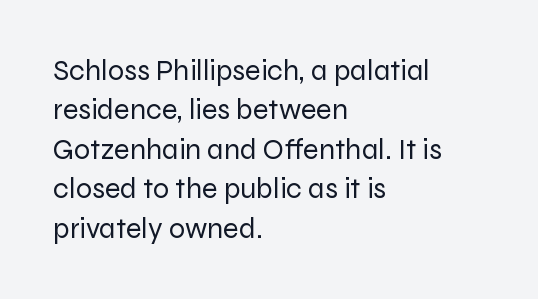
The image shows 29 px regular-weight sans-serif type, upright; set left-aligned, normal line spacing (1.36x), normal letter spacing, not underlined; low stroke contrast and a medium x-height.
